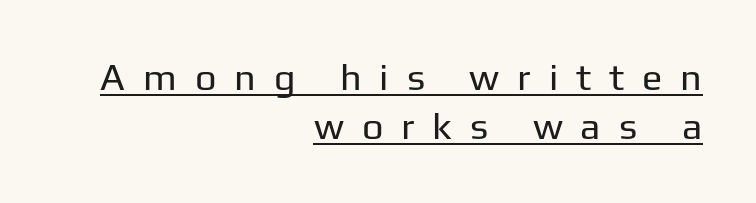
The weight tops out at a normal text grade. You can tell it's not italic because the verticals are truly vertical. You can see a thin bar hugging the bottom of the glyphs. These lines stack with their right ends in a neat column.
